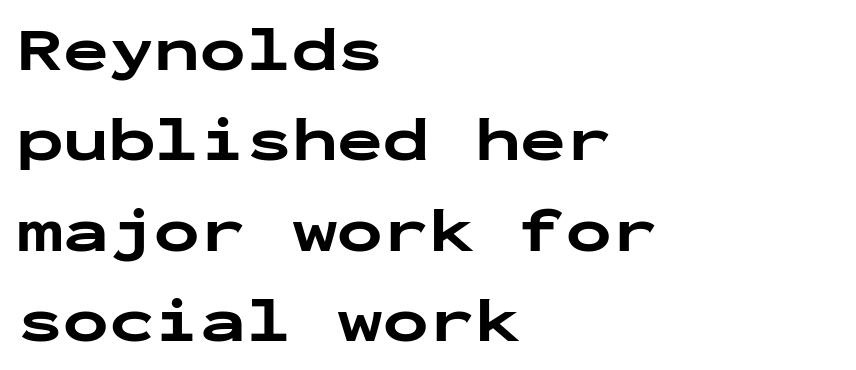
Q: Is the text bold? A: Yes.
Q: Is the text italic (slanted)? A: No, it is upright.
Q: Is the typeface a serif or a sans-serif typeface? A: Sans-serif.
Q: Is the text underlined? A: No.
Q: How is the paragraph aligned? A: Left-aligned.
Q: Is the spacing between letters normal or unusually wide? A: Normal.
Q: Is the spacing between lines tight, normal or loose? A: Normal.
Q: Width (condensed, normal, or wide)? A: Wide.
Q: Stroke contrast? A: Low.
Q: x-height? A: Medium.
Q: Monospaced? A: Yes.
